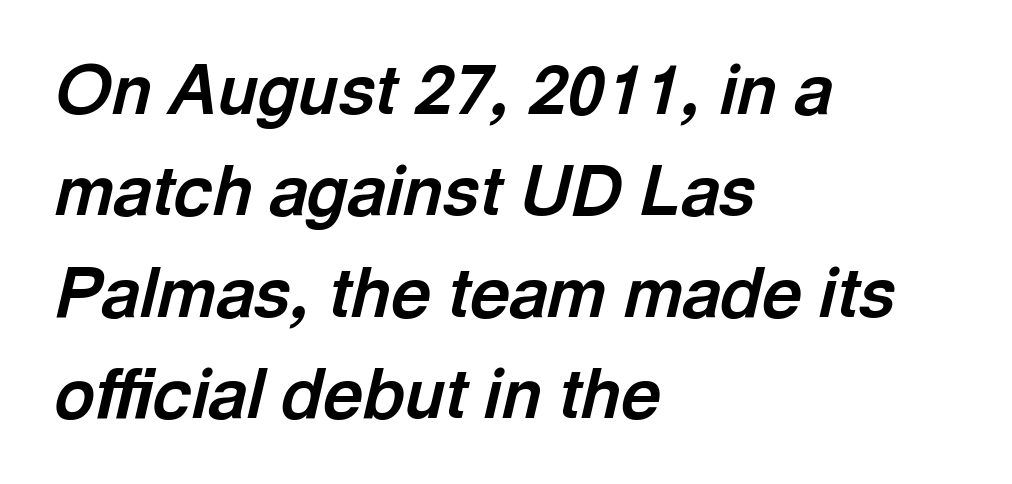
{"italic": "yes", "lean": "right", "slant_degrees": 13, "bold": "yes", "weight": "bold", "width": "normal", "x_height": "medium", "monospaced": "no", "underline": "no", "align": "left", "line_spacing": "normal", "line_spacing_ratio": 1.47, "letter_spacing": "normal", "letter_spacing_em": 0.0, "glyph_px": 69}
